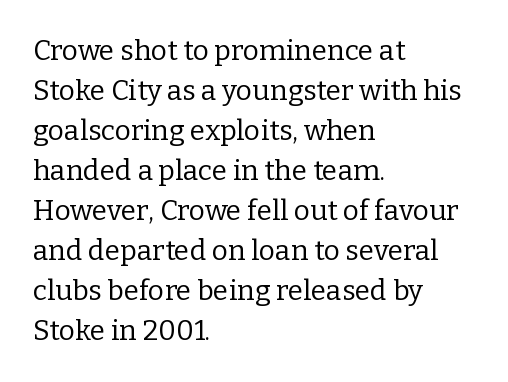
The image shows 28 px regular-weight serif type, upright; set left-aligned, normal line spacing (1.43x), normal letter spacing, not underlined; low stroke contrast and a medium x-height.
